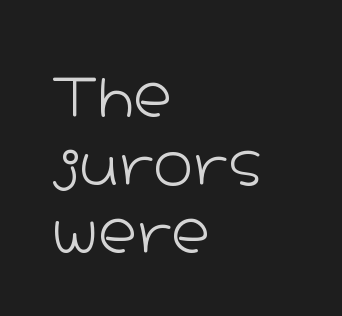
Proportional: the letters do not fall into vertical columns. Letterform terminals end flat and unadorned throughout the passage. Left-aligned paragraph, ragged on the right. The words here are not underlined.
